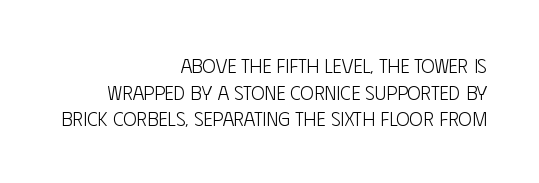
{"italic": "no", "bold": "no", "underline": "no", "align": "right", "line_spacing": "normal", "line_spacing_ratio": 1.33, "letter_spacing": "normal", "letter_spacing_em": 0.0, "glyph_px": 20}
